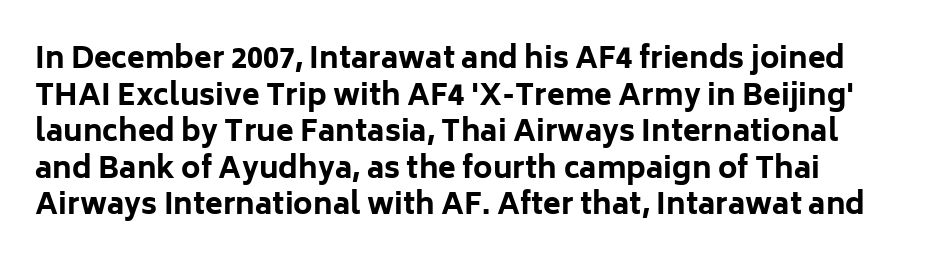
Q: Is the text bold? A: Yes.
Q: Is the text italic (slanted)? A: No, it is upright.
Q: Is the typeface a serif or a sans-serif typeface? A: Sans-serif.
Q: Is the text underlined? A: No.
Q: Is the spacing between letters normal or unusually wide? A: Normal.
Q: Is the spacing between lines tight, normal or loose? A: Normal.
Q: Width (condensed, normal, or wide)? A: Normal.
Q: Stroke contrast? A: Low.
Q: x-height? A: Medium.
Q: Monospaced? A: No.
